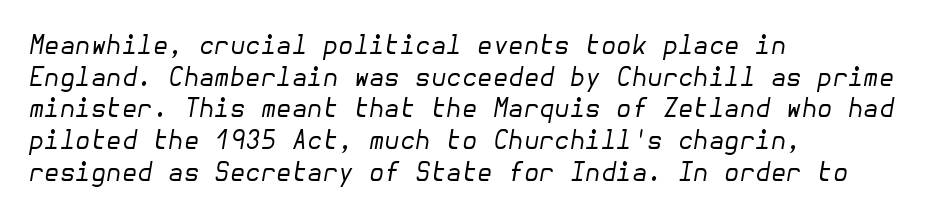
A typesetter would mark this as italic. Weight class: somewhere from thin through regular. Short and long lines alike share a common starting point at left. The line texture is even and compact thanks to regular tracking. A bare baseline throughout the passage. If you measured baseline to baseline, you'd find a middling distance.
